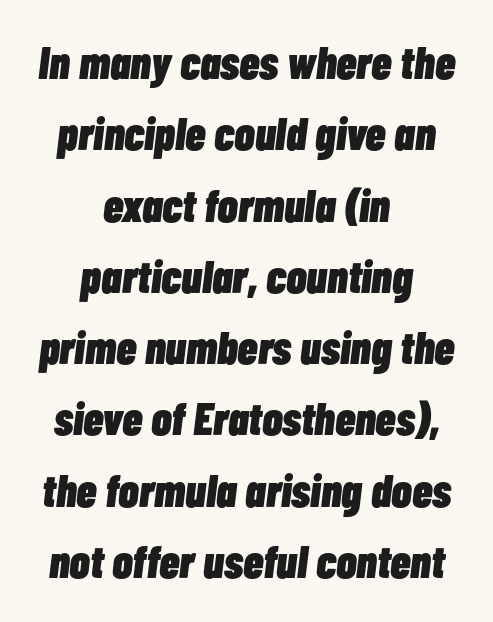
The image shows 46 px heavy, condensed type, italic (leaning right); set centered, normal line spacing (1.55x), normal letter spacing, not underlined; low stroke contrast and a medium x-height.
